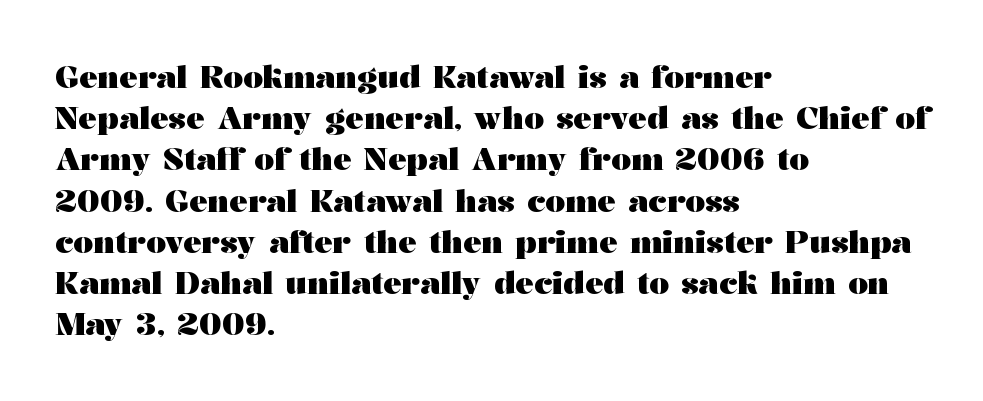
The image shows 31 px heavy, wide serif type, upright; set left-aligned, normal line spacing (1.33x), normal letter spacing, not underlined; medium stroke contrast and a medium x-height.
